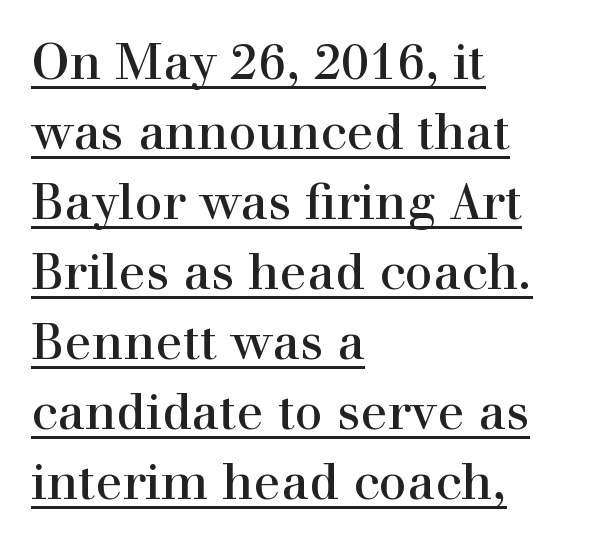
The image shows 50 px regular-weight serif type, upright; set left-aligned, normal line spacing (1.4x), normal letter spacing, underlined; high stroke contrast and a medium x-height.
